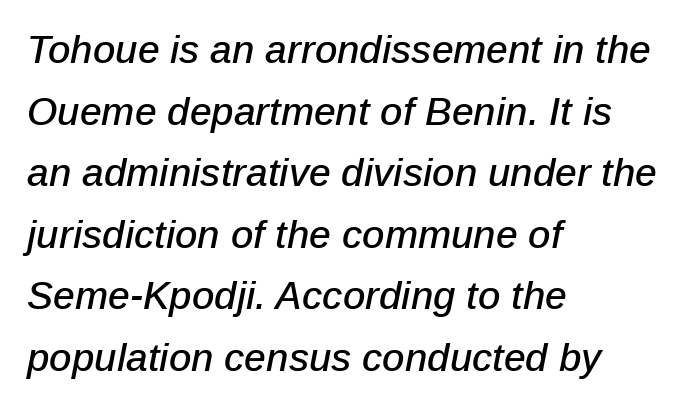
{"italic": "yes", "lean": "right", "slant_degrees": 12, "width": "normal", "stroke_contrast": "low", "x_height": "medium", "monospaced": "no", "underline": "no", "align": "left", "line_spacing": "normal", "line_spacing_ratio": 1.58, "letter_spacing": "normal", "letter_spacing_em": 0.0, "glyph_px": 39}
